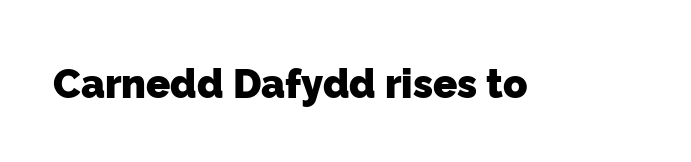
Q: Is the text bold? A: Yes.
Q: Is the typeface a serif or a sans-serif typeface? A: Sans-serif.
Q: Is the text underlined? A: No.
Q: Is the spacing between letters normal or unusually wide? A: Normal.
Q: Width (condensed, normal, or wide)? A: Normal.
Q: Stroke contrast? A: Low.
Q: x-height? A: Medium.
Q: Monospaced? A: No.
